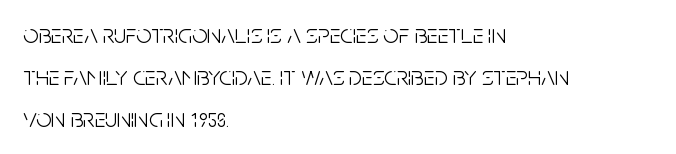
Q: Is the text bold? A: No.
Q: Is the text italic (slanted)? A: No, it is upright.
Q: Is the text underlined? A: No.
Q: How is the paragraph aligned? A: Left-aligned.
Q: Is the spacing between letters normal or unusually wide? A: Normal.
Q: Is the spacing between lines tight, normal or loose? A: Normal.
